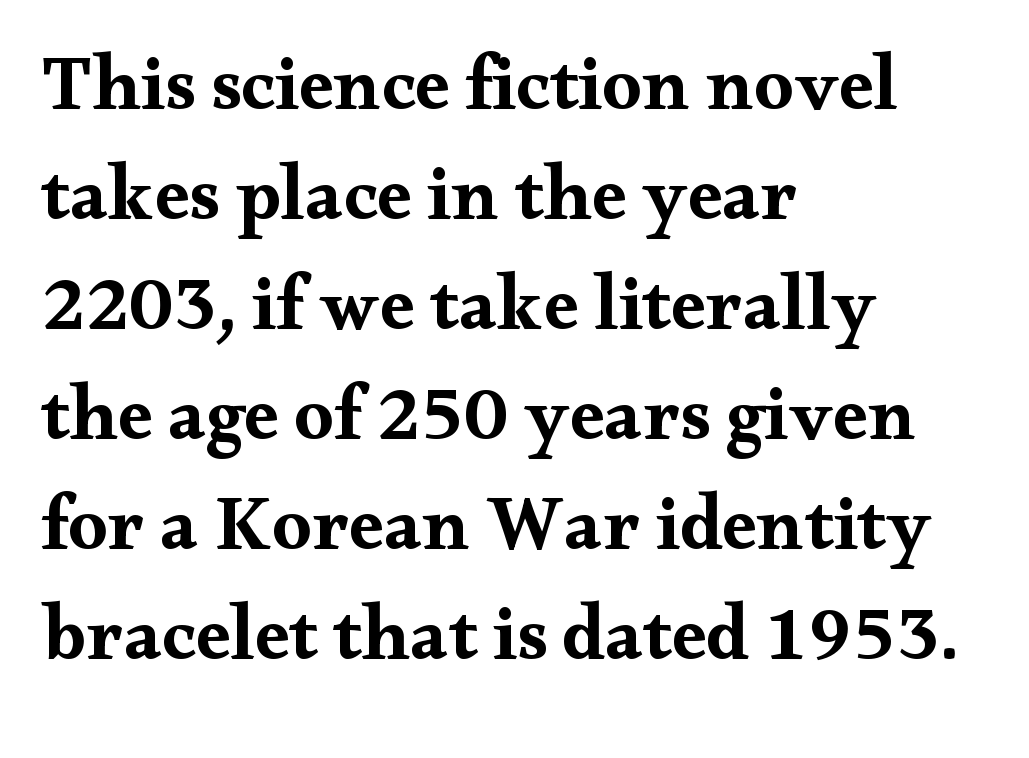
{"serif": "yes", "italic": "no", "bold": "yes", "weight": "bold", "width": "wide", "stroke_contrast": "medium", "x_height": "small", "monospaced": "no", "underline": "no", "align": "left", "line_spacing": "normal", "line_spacing_ratio": 1.41, "letter_spacing": "normal", "letter_spacing_em": 0.0, "glyph_px": 78}
